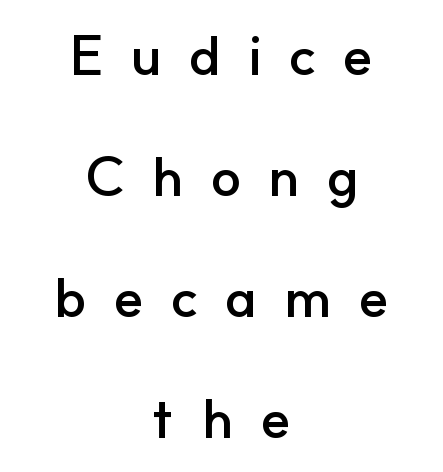
A typesetter would call this heavily tracked-out type. Anything drawn beneath the words? Only blank space. The whitespace from short lines is split evenly between both sides. Think of a printed novel: that variable character pitch is what you see here.
